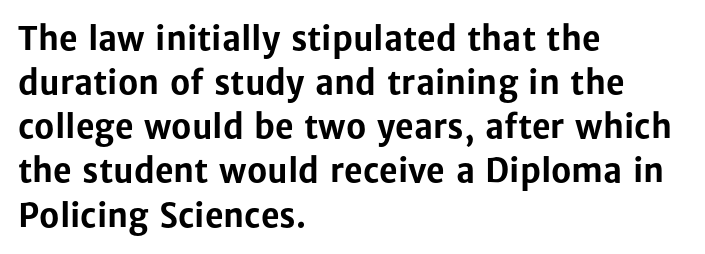
{"serif": "no", "italic": "no", "bold": "yes", "weight": "bold", "width": "normal", "stroke_contrast": "low", "x_height": "medium", "monospaced": "no", "underline": "no", "align": "left", "line_spacing": "normal", "line_spacing_ratio": 1.38, "letter_spacing": "normal", "letter_spacing_em": 0.0, "glyph_px": 32}
